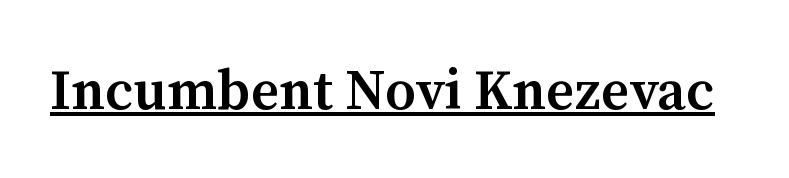
No italicization has been applied; the sample stays upright. The rendering keeps characters at their native spacing. The letters carry serifs — small finishing strokes at the ends of their stems. The glyphs are accompanied by a horizontal stroke just below them. Typographic density is moderately raised because the face is semibold. These lines are rendered in a variable-pitch font.
